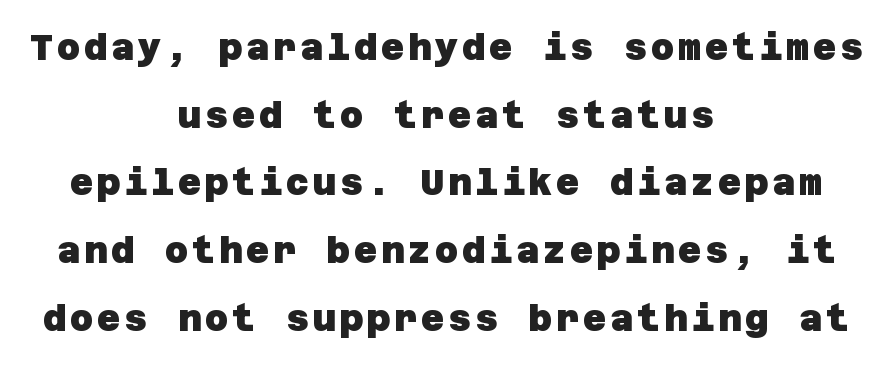
The image shows 36 px heavy sans-serif type; set centered, line spacing 1.88x, not underlined; low stroke contrast and a large x-height.
